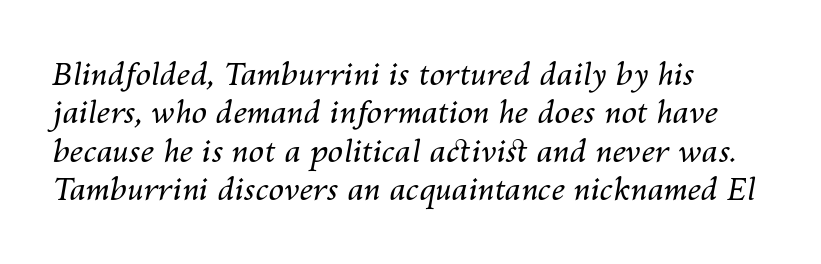
{"italic": "yes", "lean": "right", "slant_degrees": 10, "bold": "no", "weight": "regular", "width": "normal", "stroke_contrast": "medium", "x_height": "medium", "monospaced": "no", "underline": "no", "align": "left", "line_spacing_ratio": 1.24, "letter_spacing": "normal", "letter_spacing_em": 0.0, "glyph_px": 31}
